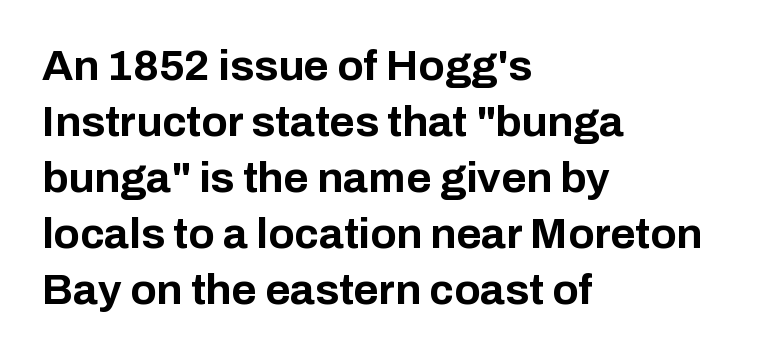
Q: Is the text bold? A: Yes.
Q: Is the text italic (slanted)? A: No, it is upright.
Q: Is the typeface a serif or a sans-serif typeface? A: Sans-serif.
Q: Is the text underlined? A: No.
Q: How is the paragraph aligned? A: Left-aligned.
Q: Is the spacing between letters normal or unusually wide? A: Normal.
Q: Is the spacing between lines tight, normal or loose? A: Normal.
Q: Width (condensed, normal, or wide)? A: Normal.
Q: Stroke contrast? A: Low.
Q: x-height? A: Medium.
Q: Monospaced? A: No.
